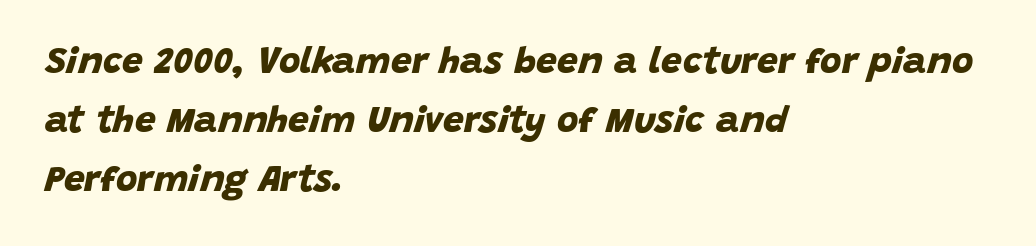
Looks like regular typesetting: each glyph gets only the width it needs. The lines sit at an ordinary, default distance from one another. Caption: standard tracking, unaltered. The setting favours the left margin, as ordinary paragraphs usually do.
